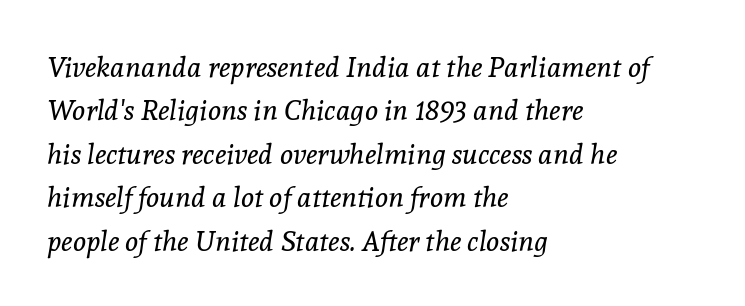
Q: Is the text bold? A: No.
Q: Is the text italic (slanted)? A: Yes, it leans right by about 8 degrees.
Q: Is the typeface a serif or a sans-serif typeface? A: Serif.
Q: Is the text underlined? A: No.
Q: How is the paragraph aligned? A: Left-aligned.
Q: Is the spacing between letters normal or unusually wide? A: Normal.
Q: Is the spacing between lines tight, normal or loose? A: Normal.
Q: Width (condensed, normal, or wide)? A: Normal.
Q: x-height? A: Medium.
Q: Monospaced? A: No.
